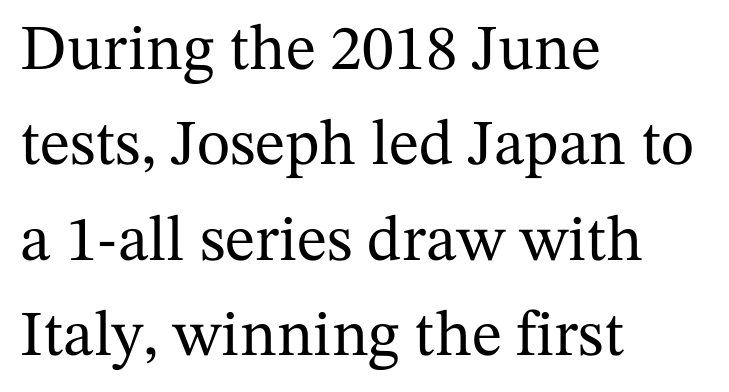
Vertical strokes here are truly vertical. The passage shown stacks its lines at a standard gap. Does the copy run flush right? No — it runs flush left. The glyphs are unaccompanied by any horizontal stroke below them. No extra tracking has been applied to these lines. Think of a printed novel: that variable character pitch is what you see here.
